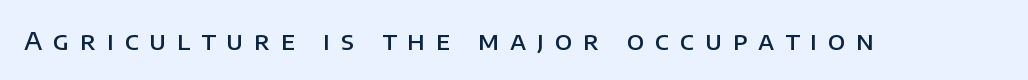
The image shows 25 px text type, upright; set unusually wide letter spacing (+0.43 em), not underlined.
